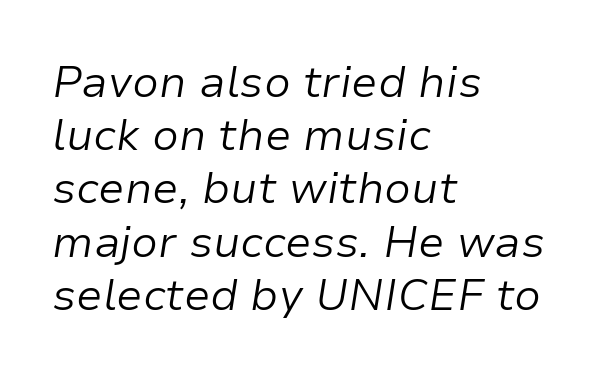
The image shows 44 px light type, italic (leaning right); set left-aligned, line spacing 1.21x, normal letter spacing, not underlined; low stroke contrast and a medium x-height.
